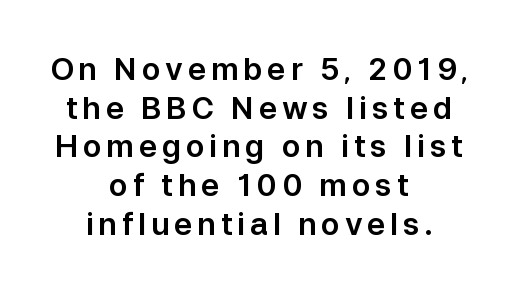
{"serif": "no", "italic": "no", "width": "normal", "stroke_contrast": "low", "x_height": "medium", "monospaced": "no", "underline": "no", "align": "center", "line_spacing": "normal", "line_spacing_ratio": 1.25, "glyph_px": 31}
